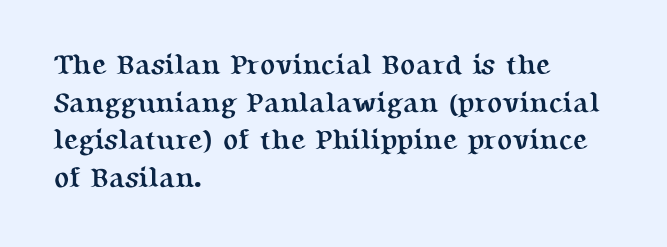
{"serif": "yes", "italic": "no", "bold": "yes", "weight": "semibold", "width": "normal", "stroke_contrast": "medium", "x_height": "medium", "monospaced": "no", "underline": "no", "align": "left", "line_spacing": "normal", "line_spacing_ratio": 1.34, "letter_spacing": "normal", "letter_spacing_em": 0.0, "glyph_px": 28}
